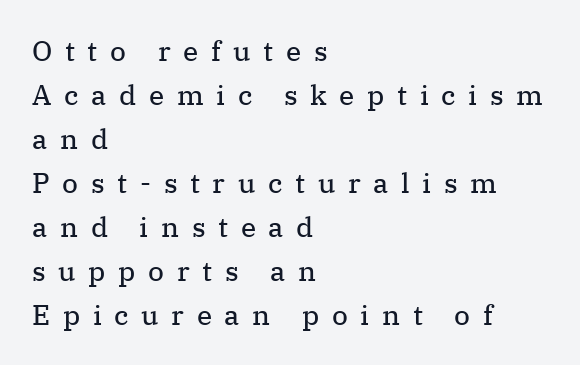
Q: Is the text bold? A: No.
Q: Is the text italic (slanted)? A: No, it is upright.
Q: Is the typeface a serif or a sans-serif typeface? A: Serif.
Q: Is the text underlined? A: No.
Q: How is the paragraph aligned? A: Left-aligned.
Q: Is the spacing between letters normal or unusually wide? A: Unusually wide.
Q: Is the spacing between lines tight, normal or loose? A: Normal.
Q: Width (condensed, normal, or wide)? A: Normal.
Q: Stroke contrast? A: Medium.
Q: x-height? A: Medium.
Q: Monospaced? A: No.
